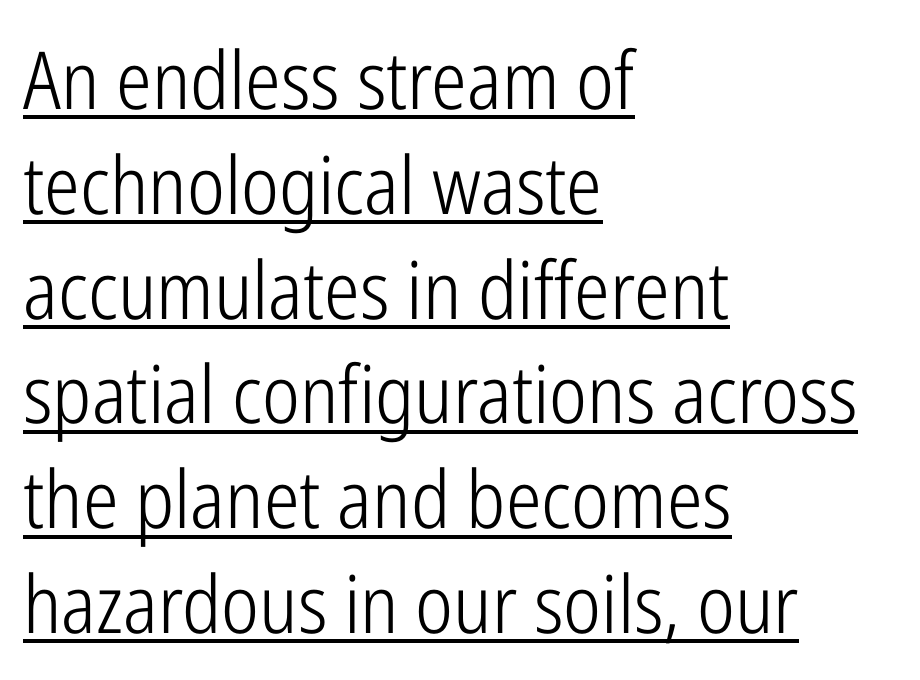
{"serif": "no", "italic": "no", "bold": "no", "weight": "light", "width": "condensed", "stroke_contrast": "low", "x_height": "medium", "monospaced": "no", "underline": "yes", "align": "left", "line_spacing": "normal", "line_spacing_ratio": 1.31, "letter_spacing": "normal", "letter_spacing_em": 0.0, "glyph_px": 80}
